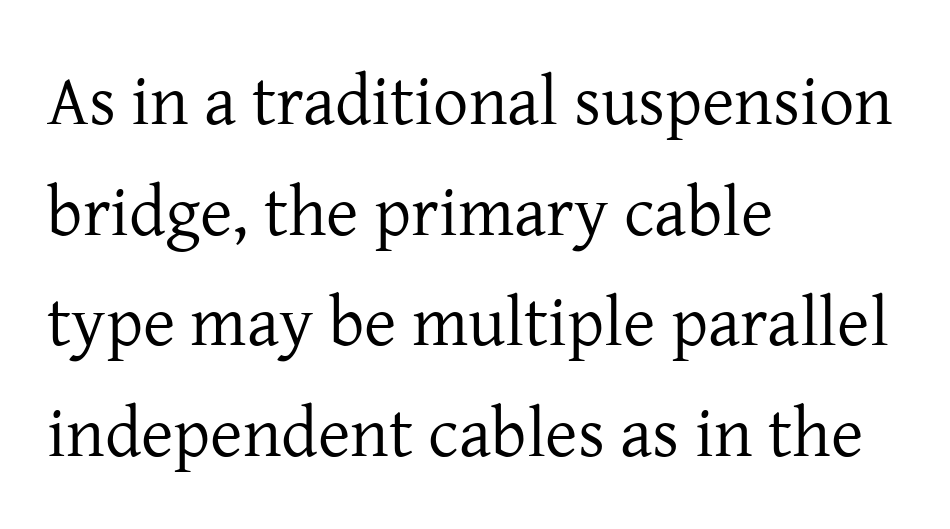
{"serif": "yes", "italic": "no", "bold": "no", "weight": "regular", "width": "normal", "stroke_contrast": "low", "x_height": "medium", "monospaced": "no", "underline": "no", "align": "left", "line_spacing": "normal", "line_spacing_ratio": 1.58, "letter_spacing": "normal", "letter_spacing_em": 0.0, "glyph_px": 70}
